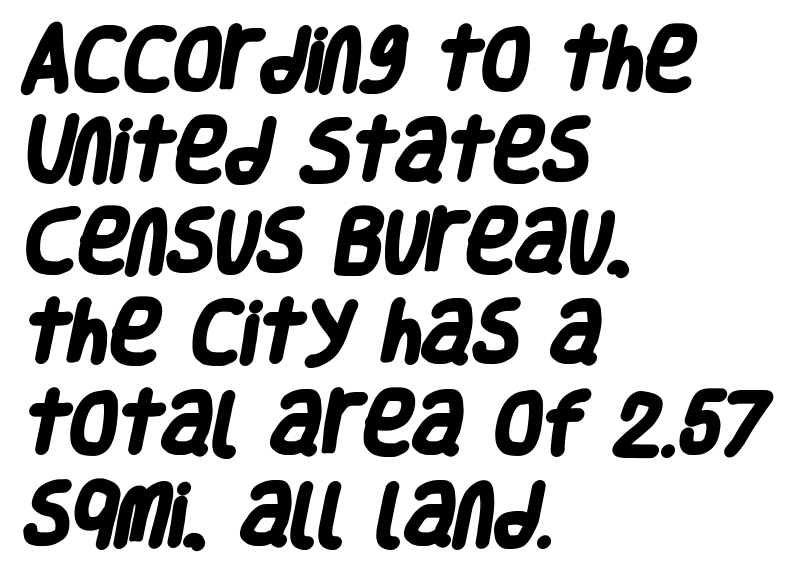
{"serif": "no", "bold": "yes", "weight": "heavy", "width": "condensed", "stroke_contrast": "low", "x_height": "large", "monospaced": "no", "underline": "no", "align": "left", "line_spacing": "normal", "line_spacing_ratio": 1.32, "letter_spacing": "normal", "letter_spacing_em": 0.0, "glyph_px": 69}
